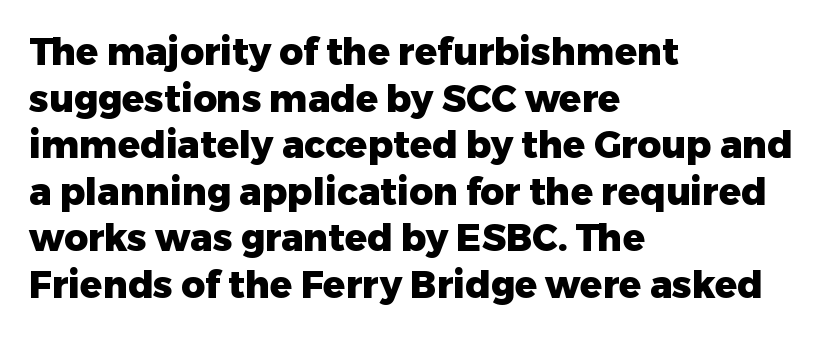
{"serif": "no", "italic": "no", "bold": "yes", "weight": "heavy", "width": "normal", "stroke_contrast": "low", "x_height": "medium", "monospaced": "no", "underline": "no", "align": "left", "line_spacing": "normal", "line_spacing_ratio": 1.26, "letter_spacing": "normal", "letter_spacing_em": 0.0, "glyph_px": 37}
